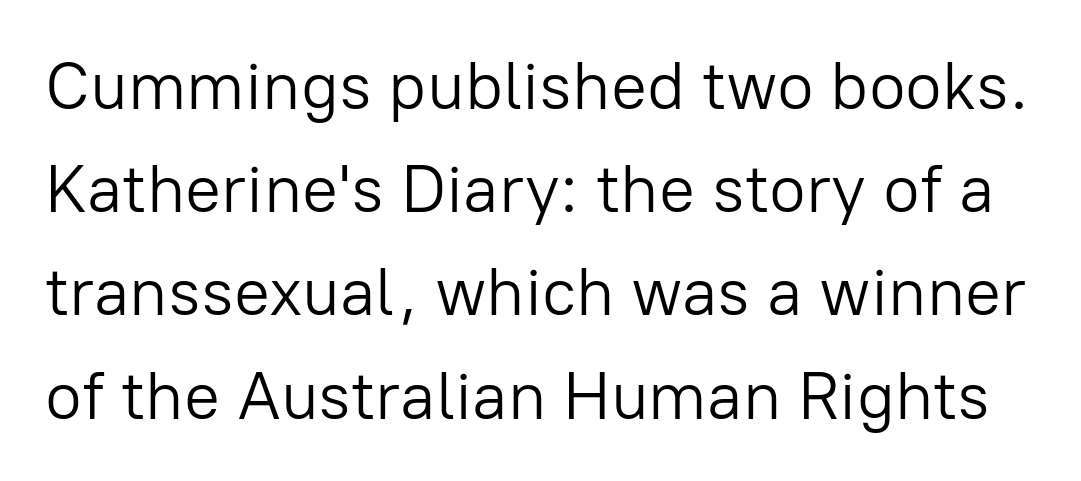
No extra tracking has been applied to these lines. Summary of weight: not heavy and not bold. Posture: straight, roman, zero tilt. The lines sit at an ordinary, default distance from one another. A typesetter would call this proportional, since set widths differ per character.
